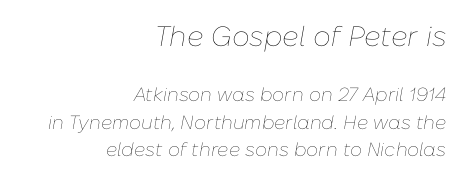
The image shows 28 px thin type, italic (leaning right); set right-aligned, normal line spacing (1.43x), normal letter spacing, not underlined; the first (top) block is 1.47x larger; low stroke contrast and a medium x-height.
